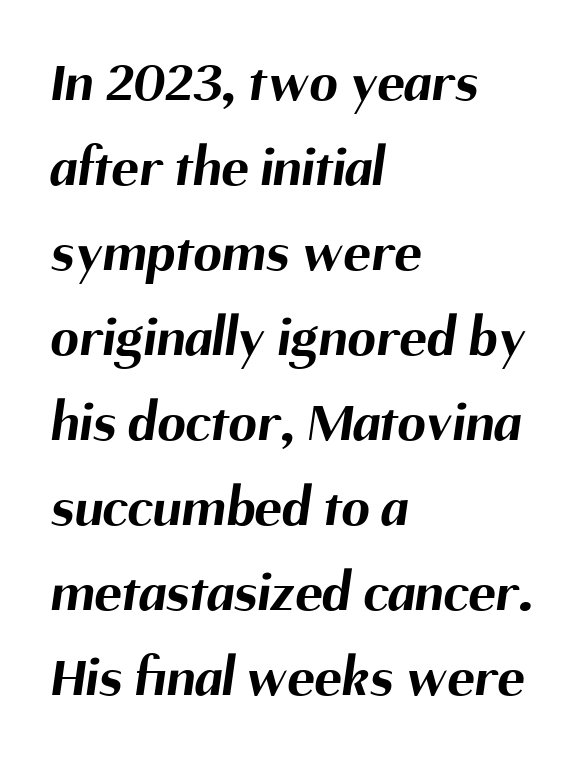
The image shows 57 px bold sans-serif type; set left-aligned, normal line spacing (1.49x), normal letter spacing, not underlined; medium stroke contrast and a medium x-height.
